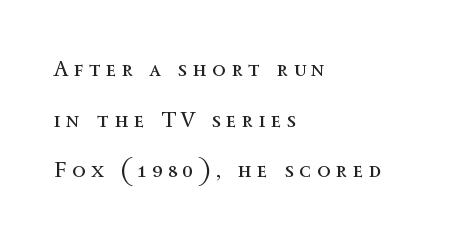
Q: Is the text bold? A: No.
Q: Is the text italic (slanted)? A: No, it is upright.
Q: Is the text underlined? A: No.
Q: How is the paragraph aligned? A: Left-aligned.
Q: Is the spacing between letters normal or unusually wide? A: Unusually wide.
Q: Is the spacing between lines tight, normal or loose? A: Loose.
